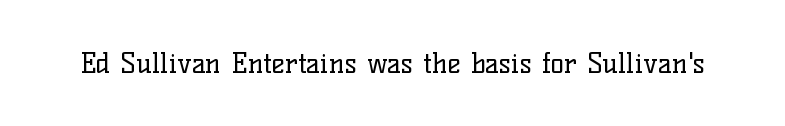
The image shows 28 px regular-weight serif type, upright; set normal letter spacing, not underlined; low stroke contrast and a medium x-height.
